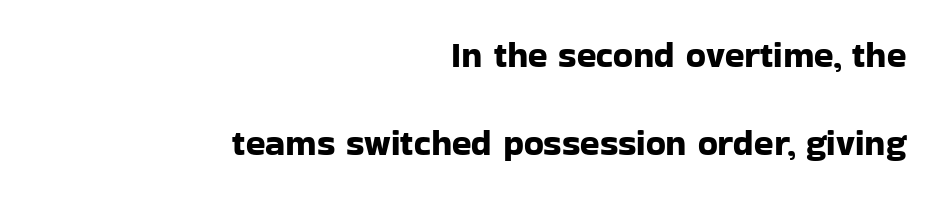
{"serif": "no", "italic": "no", "width": "normal", "stroke_contrast": "low", "x_height": "medium", "monospaced": "no", "underline": "no", "align": "right", "line_spacing": "loose", "line_spacing_ratio": 2.44, "letter_spacing": "normal", "letter_spacing_em": 0.0, "glyph_px": 36}
